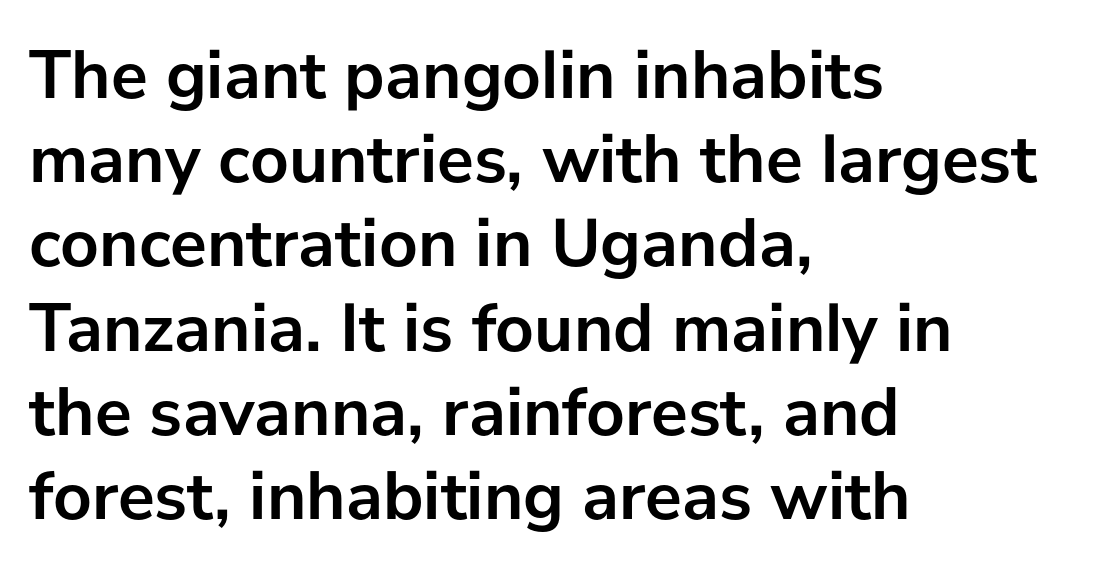
The image shows 69 px semibold sans-serif type, upright; set left-aligned, line spacing 1.22x, normal letter spacing, not underlined; low stroke contrast and a medium x-height.
